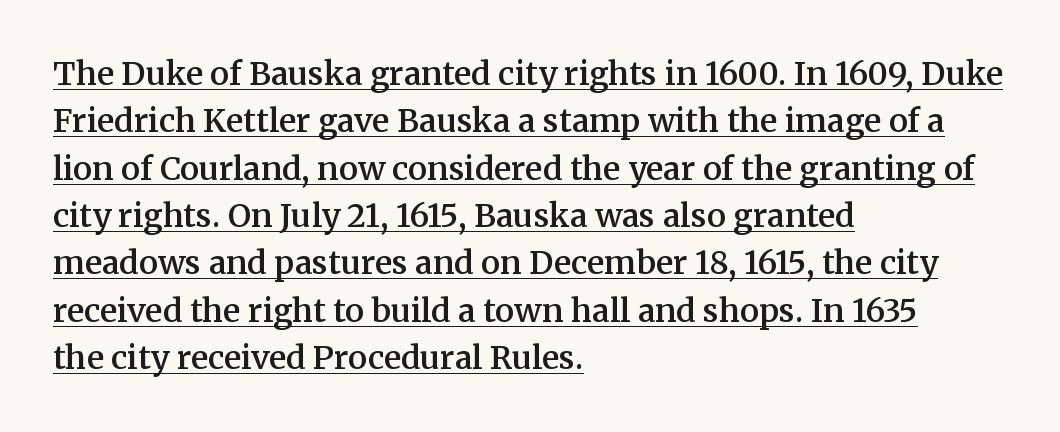
The vertical gap from one line to the next is medium. Honestly, the underline is the first thing you notice here. Type style note: has serifs. The letters stand upright; this is a roman face.
